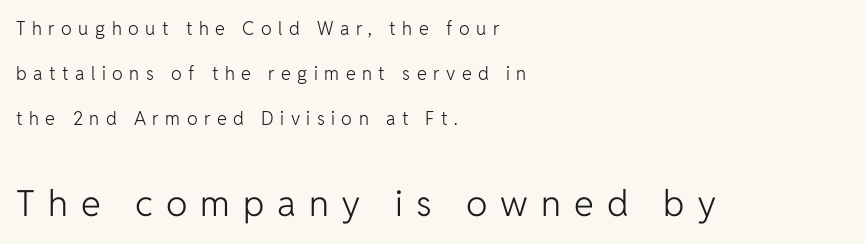
Q: Is the text bold? A: No.
Q: Is the text italic (slanted)? A: No, it is upright.
Q: Is the typeface a serif or a sans-serif typeface? A: Sans-serif.
Q: Is the text underlined? A: No.
Q: How is the paragraph aligned? A: Left-aligned.
Q: Is the spacing between letters normal or unusually wide? A: Unusually wide.
Q: Is the spacing between lines tight, normal or loose? A: Loose.
Q: Which block of text is set in a larger size, the first (top) or the second (bottom)? A: The second (bottom) one.
Q: Width (condensed, normal, or wide)? A: Normal.
Q: Stroke contrast? A: Low.
Q: x-height? A: Medium.
Q: Monospaced? A: No.
